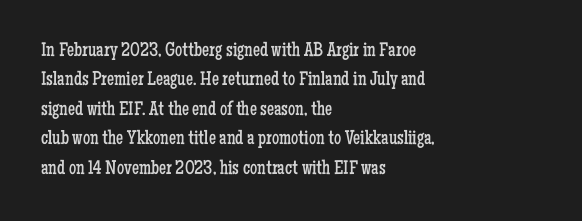
Q: Is the text bold? A: No.
Q: Is the text italic (slanted)? A: No, it is upright.
Q: Is the text underlined? A: No.
Q: How is the paragraph aligned? A: Left-aligned.
Q: Is the spacing between letters normal or unusually wide? A: Normal.
Q: Is the spacing between lines tight, normal or loose? A: Normal.
